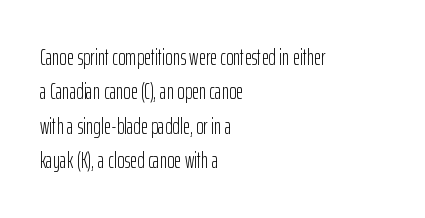
The specimen reads as upright at a glance. Is the stroke heavy? The answer is a plain regular-or-lighter. Clear beneath every line of the passage. Notice how descenders clear the ascenders below comfortably — that's standard leading.
